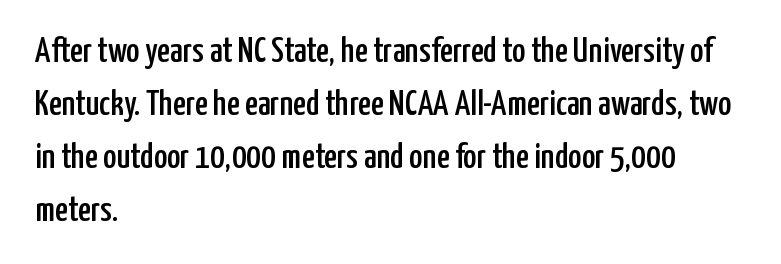
The image shows 36 px condensed sans-serif type, upright; set left-aligned, normal line spacing (1.47x), normal letter spacing, not underlined; low stroke contrast and a medium x-height.
